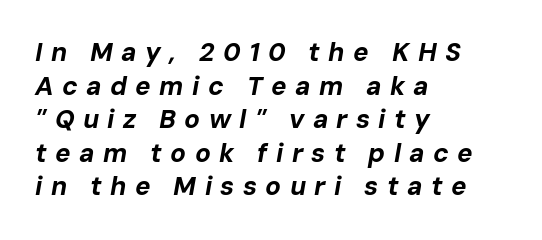
Q: Is the text bold? A: Yes.
Q: Is the text italic (slanted)? A: Yes, it leans right by about 10 degrees.
Q: Is the text underlined? A: No.
Q: How is the paragraph aligned? A: Left-aligned.
Q: Is the spacing between letters normal or unusually wide? A: Unusually wide.
Q: Is the spacing between lines tight, normal or loose? A: Normal.
